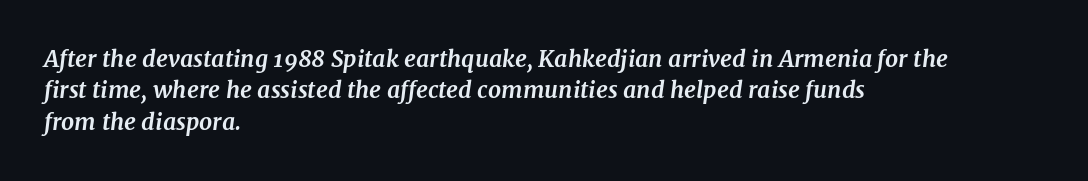
{"italic": "yes", "lean": "right", "slant_degrees": 7, "bold": "yes", "underline": "no", "align": "left", "line_spacing": "normal", "line_spacing_ratio": 1.36, "letter_spacing": "normal", "letter_spacing_em": 0.0, "glyph_px": 23}
